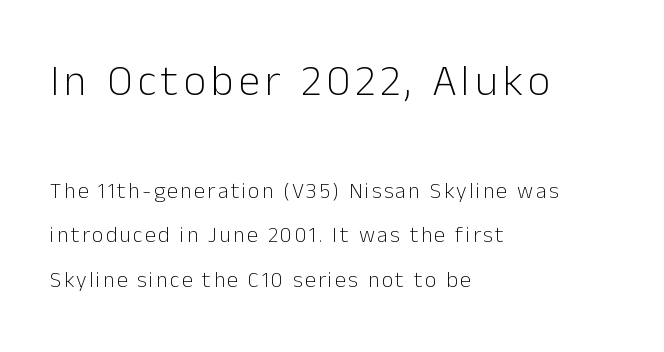
The image shows 44 px light sans-serif type, upright; set left-aligned, loose line spacing (2.03x), not underlined; the first (top) block is 2.0x larger; low stroke contrast and a medium x-height.
